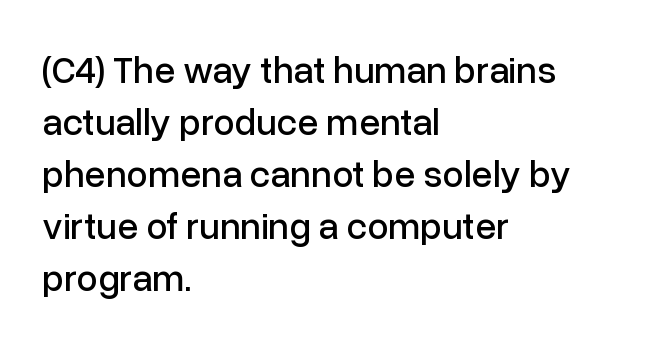
{"serif": "no", "italic": "no", "width": "normal", "stroke_contrast": "low", "x_height": "medium", "monospaced": "no", "underline": "no", "align": "left", "line_spacing": "normal", "line_spacing_ratio": 1.37, "letter_spacing": "normal", "letter_spacing_em": 0.0, "glyph_px": 38}
